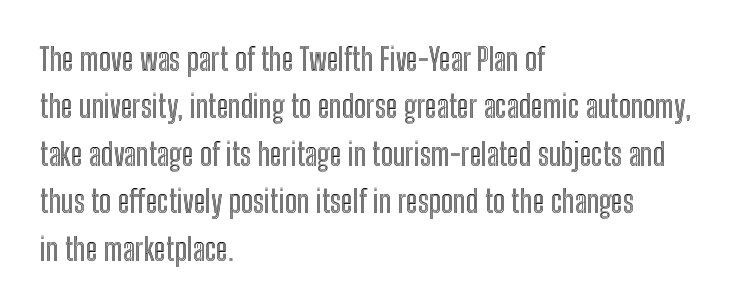
{"italic": "no", "width": "condensed", "x_height": "medium", "monospaced": "no", "underline": "no", "align": "left", "line_spacing": "normal", "line_spacing_ratio": 1.53, "letter_spacing": "normal", "letter_spacing_em": 0.0, "glyph_px": 31}
